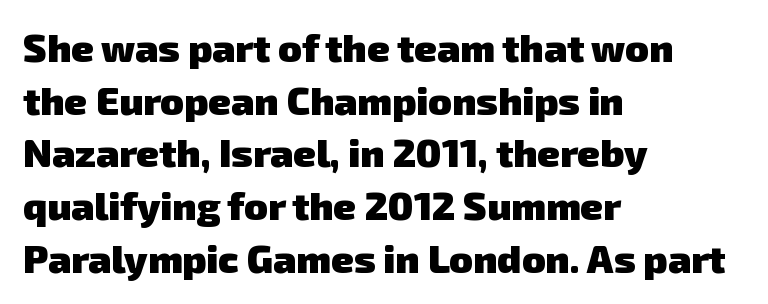
Inter-character spacing is left at the font's built-in metrics. Teacher's note: observe the even left margin — that is flush-left alignment. Anything drawn beneath the words? Only blank space. A typesetter would call this proportional, since set widths differ per character.
